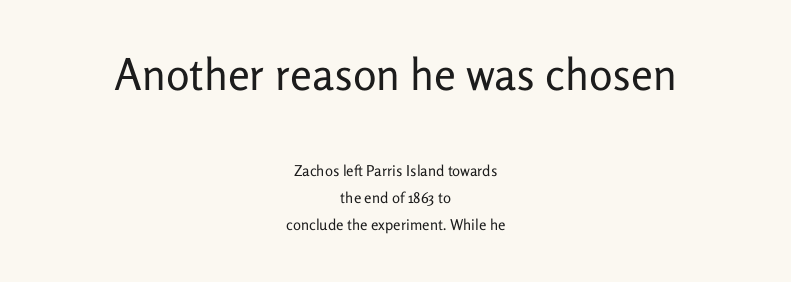
The image shows 44 px regular-weight sans-serif type, upright; set centered, line spacing 1.8x, normal letter spacing, not underlined; the first (top) block is 2.93x larger; low stroke contrast and a medium x-height.
